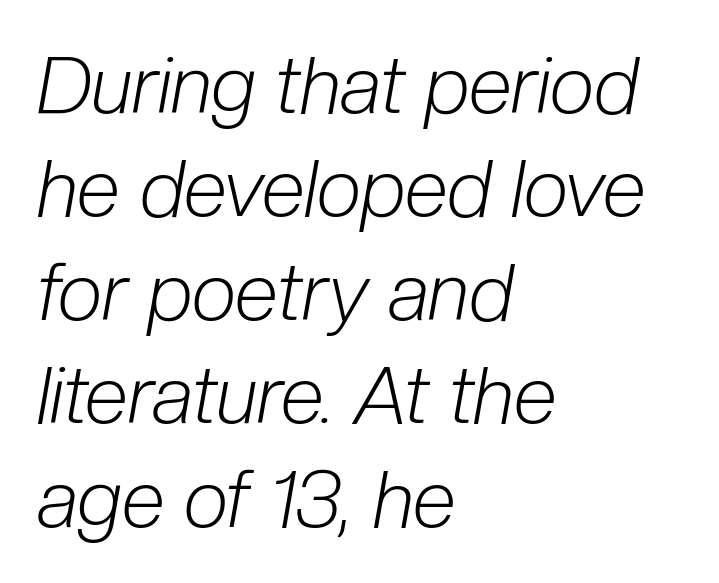
The image shows 79 px light, condensed type, italic (leaning right); set left-aligned, normal line spacing (1.31x), normal letter spacing, not underlined; low stroke contrast and a medium x-height.
